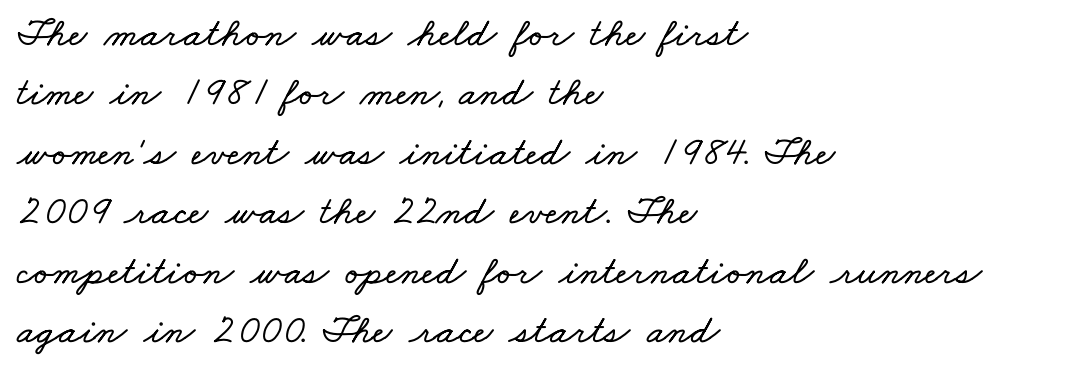
Leading: standard. Descenders hang freely into open space. You could call the tracking neutral — neither tight nor loose. Proportional: the letters do not fall into vertical columns. The lines are quadded left.
